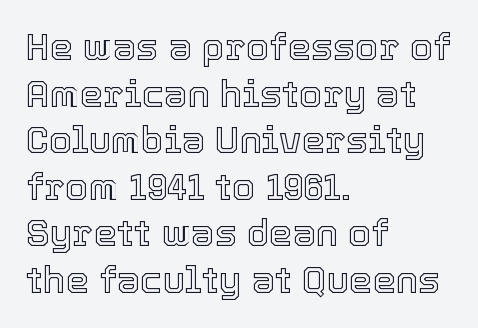
{"italic": "no", "width": "normal", "x_height": "medium", "monospaced": "no", "underline": "no", "align": "left", "line_spacing": "normal", "line_spacing_ratio": 1.26, "letter_spacing": "normal", "letter_spacing_em": 0.0, "glyph_px": 37}
